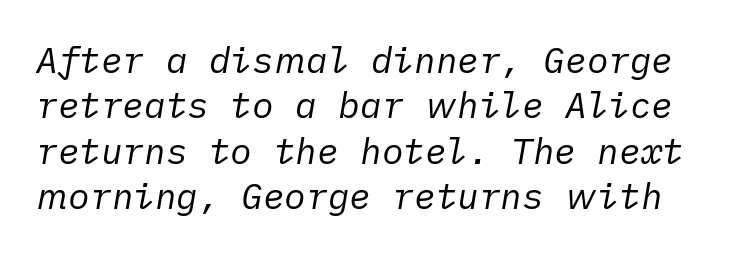
Q: Is the text bold? A: No.
Q: Is the text italic (slanted)? A: Yes, it leans right by about 10 degrees.
Q: Is the text underlined? A: No.
Q: Is the spacing between letters normal or unusually wide? A: Normal.
Q: Is the spacing between lines tight, normal or loose? A: Normal.
Q: Width (condensed, normal, or wide)? A: Normal.
Q: Stroke contrast? A: Low.
Q: x-height? A: Medium.
